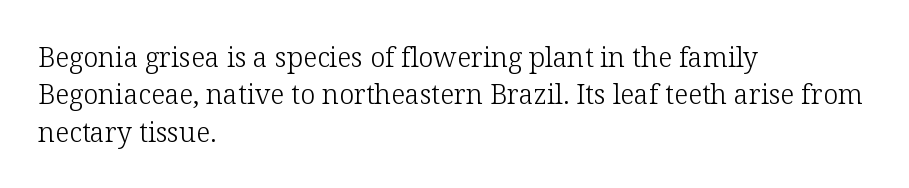
Q: Is the text bold? A: No.
Q: Is the text italic (slanted)? A: No, it is upright.
Q: Is the text underlined? A: No.
Q: How is the paragraph aligned? A: Left-aligned.
Q: Is the spacing between letters normal or unusually wide? A: Normal.
Q: Is the spacing between lines tight, normal or loose? A: Normal.
